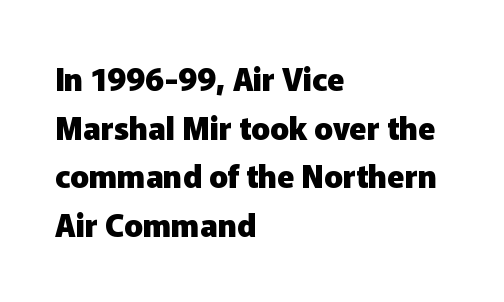
Font category for this specimen: sans-serif. Bold? Absolutely — the strokes are thick and heavy. One-word summary of the alignment: left. This sample has the flowing, uneven cadence of proportional lettering. Underlining? Definitely not there.
